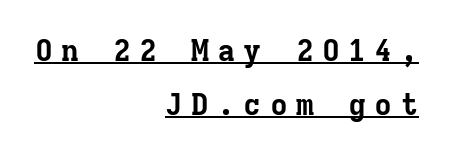
{"serif": "yes", "italic": "no", "bold": "yes", "weight": "bold", "width": "normal", "stroke_contrast": "low", "x_height": "medium", "monospaced": "yes", "underline": "yes", "align": "right", "line_spacing_ratio": 1.8, "letter_spacing": "wide", "letter_spacing_em": 0.27, "glyph_px": 30}
